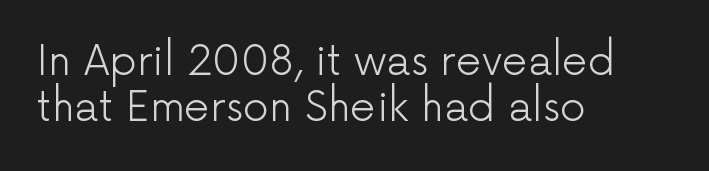
This is roman type, the default non-slanted kind. The designer went with a sans here, leaving each stem footless. This rendering uses left alignment, leaving the right contour irregular. Proportional: the letters do not fall into vertical columns. Stroke mass is kept to a normal reading level or below. Glance below the letters and you will spot only blank space.
